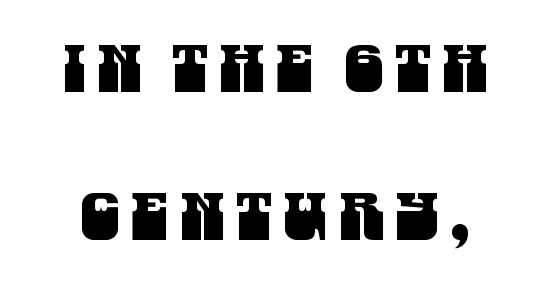
{"serif": "no", "width": "condensed", "stroke_contrast": "medium", "x_height": "large", "monospaced": "no", "underline": "no", "align": "center", "line_spacing": "loose", "line_spacing_ratio": 2.28, "glyph_px": 65}
